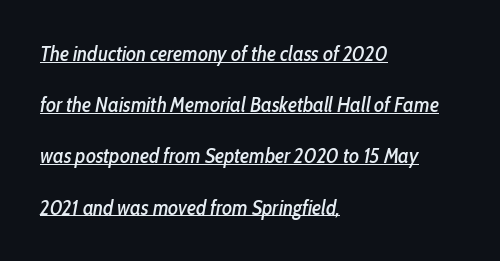
{"italic": "yes", "lean": "right", "slant_degrees": 10, "underline": "yes", "align": "left", "line_spacing": "loose", "line_spacing_ratio": 2.44, "letter_spacing": "normal", "letter_spacing_em": 0.0, "glyph_px": 21}
